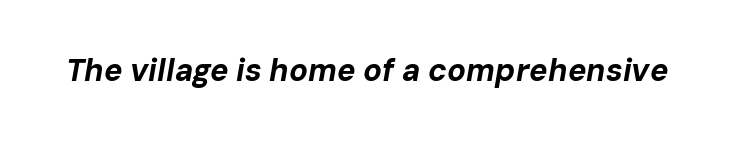
The image shows 31 px bold type, italic (leaning right); set normal letter spacing, not underlined; low stroke contrast and a medium x-height.
